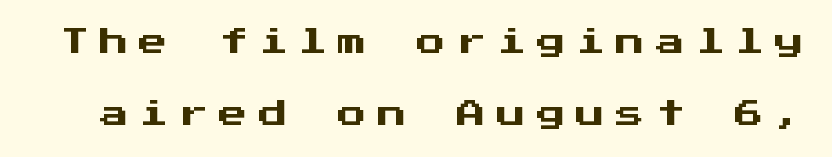
The image shows 29 px sans-serif type, upright, monospaced; set loose line spacing (2.48x), unusually wide letter spacing (+0.37 em), not underlined; medium stroke contrast and a medium x-height.
